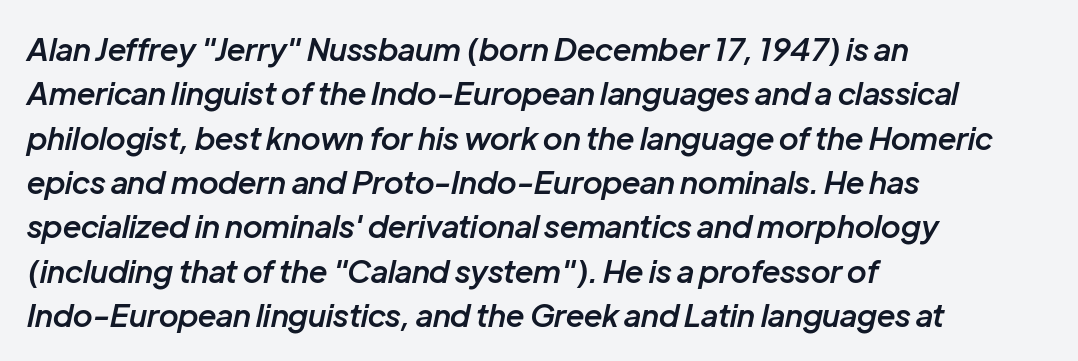
The image shows 31 px semibold type, italic (leaning right); set left-aligned, normal line spacing (1.43x), normal letter spacing, not underlined; low stroke contrast and a medium x-height.
